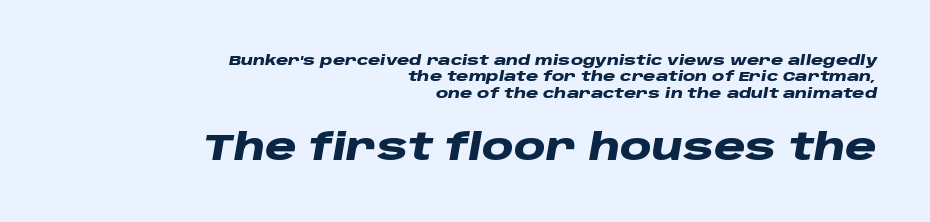
The image shows 36 px heavy, wide type, italic (leaning right); set right-aligned, line spacing 1.17x, normal letter spacing, not underlined; the second (bottom) block is 2.57x larger; low stroke contrast and a large x-height.
